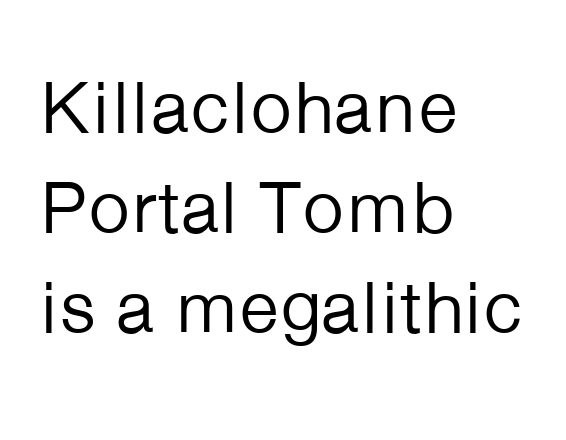
The paragraph has a hard left edge and a soft right edge. Is this a fixed-width face? No — the glyphs have proportional, varying widths. Stroke mass is kept to a normal reading level or below. Check under the words: just untouched page. Regarding leading, the lines here are spaced in the standard way.
